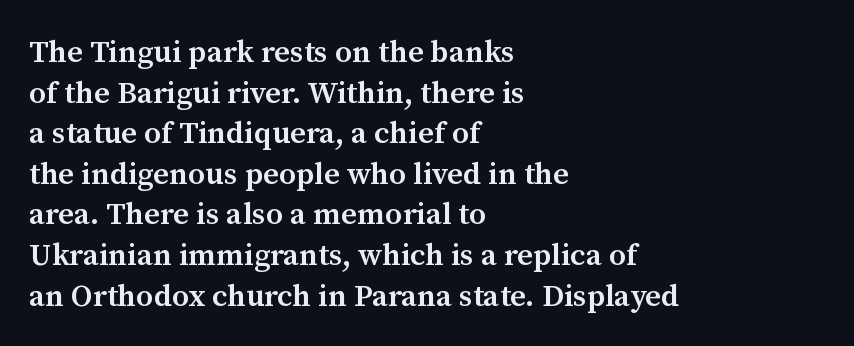
The image shows 31 px semibold serif type, upright; set left-aligned, normal line spacing (1.31x), normal letter spacing, not underlined; medium stroke contrast and a medium x-height.
